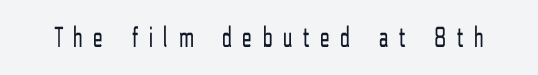
Q: Is the text bold? A: No.
Q: Is the text italic (slanted)? A: No, it is upright.
Q: Is the typeface a serif or a sans-serif typeface? A: Sans-serif.
Q: Is the text underlined? A: No.
Q: Is the spacing between letters normal or unusually wide? A: Unusually wide.
Q: Width (condensed, normal, or wide)? A: Condensed.
Q: Stroke contrast? A: Low.
Q: x-height? A: Medium.
Q: Monospaced? A: No.
